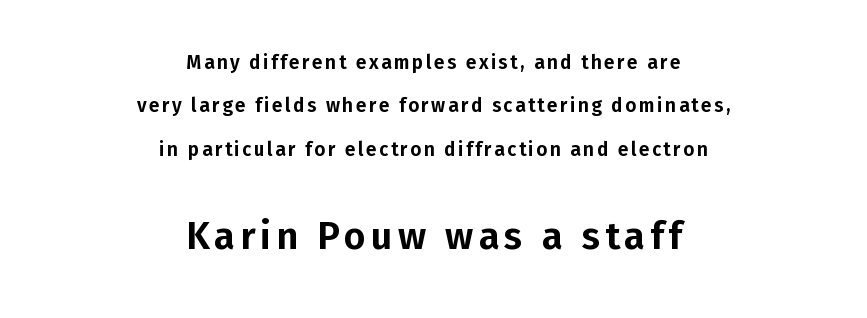
{"serif": "no", "italic": "no", "width": "normal", "stroke_contrast": "low", "x_height": "medium", "monospaced": "no", "underline": "no", "align": "center", "line_spacing": "loose", "line_spacing_ratio": 2.28, "larger_block": "second", "size_ratio": 2.0, "glyph_px": 38}
